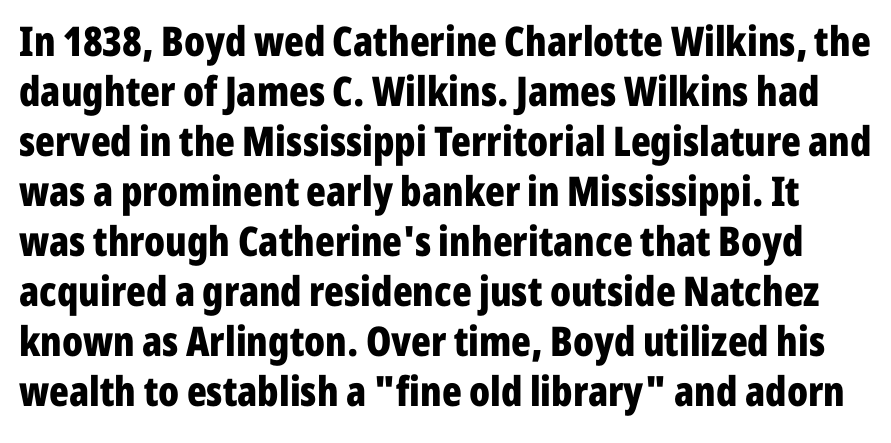
The letters sit at their default tracking, neither squeezed nor spread. Proportional: the letters do not fall into vertical columns. The glyphs are unaccompanied by any horizontal stroke below them. These words are printed bold, with thick strokes throughout.
